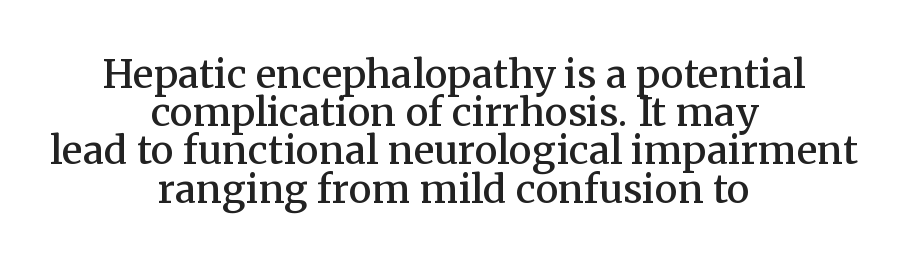
Q: Is the text bold? A: Semi-bold.
Q: Is the text italic (slanted)? A: No, it is upright.
Q: Is the typeface a serif or a sans-serif typeface? A: Serif.
Q: Is the text underlined? A: No.
Q: How is the paragraph aligned? A: Centered.
Q: Is the spacing between letters normal or unusually wide? A: Normal.
Q: Is the spacing between lines tight, normal or loose? A: Tight.
Q: Width (condensed, normal, or wide)? A: Normal.
Q: Stroke contrast? A: Medium.
Q: x-height? A: Medium.
Q: Monospaced? A: No.
